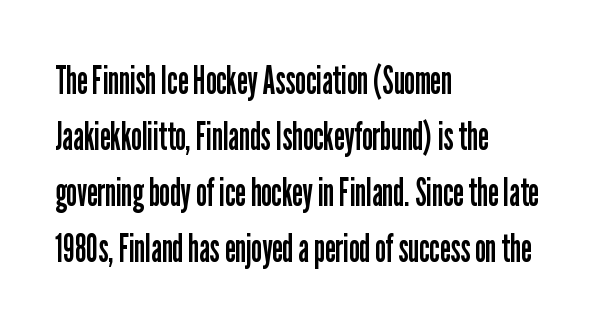
The image shows 40 px regular-weight, condensed sans-serif type, upright; set left-aligned, normal line spacing (1.4x), normal letter spacing, not underlined; low stroke contrast and a medium x-height.
